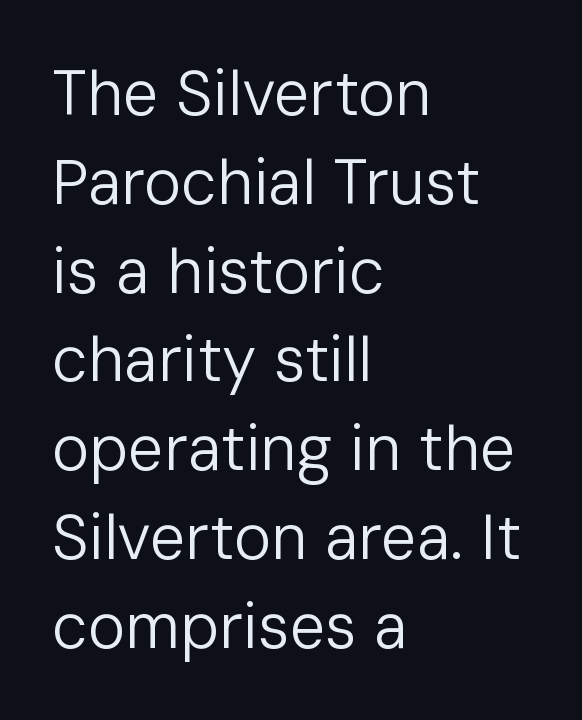
This is roman type, the default non-slanted kind. The passage shown stacks its lines at a standard gap. A typesetter would call this proportional, since set widths differ per character. The passage shown is typeset with a sans-serif family. Spacing between characters is what you'd get straight out of the box. Honestly, there is no underline to notice here at all.
